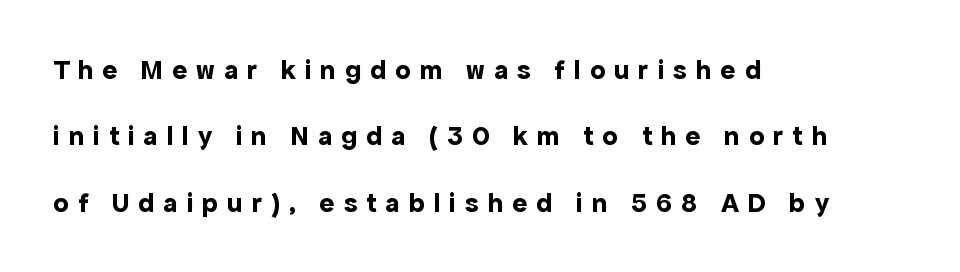
Q: Is the text bold? A: Yes.
Q: Is the text italic (slanted)? A: No, it is upright.
Q: Is the typeface a serif or a sans-serif typeface? A: Sans-serif.
Q: Is the text underlined? A: No.
Q: How is the paragraph aligned? A: Left-aligned.
Q: Is the spacing between letters normal or unusually wide? A: Unusually wide.
Q: Is the spacing between lines tight, normal or loose? A: Loose.
Q: Width (condensed, normal, or wide)? A: Normal.
Q: x-height? A: Medium.
Q: Monospaced? A: No.
